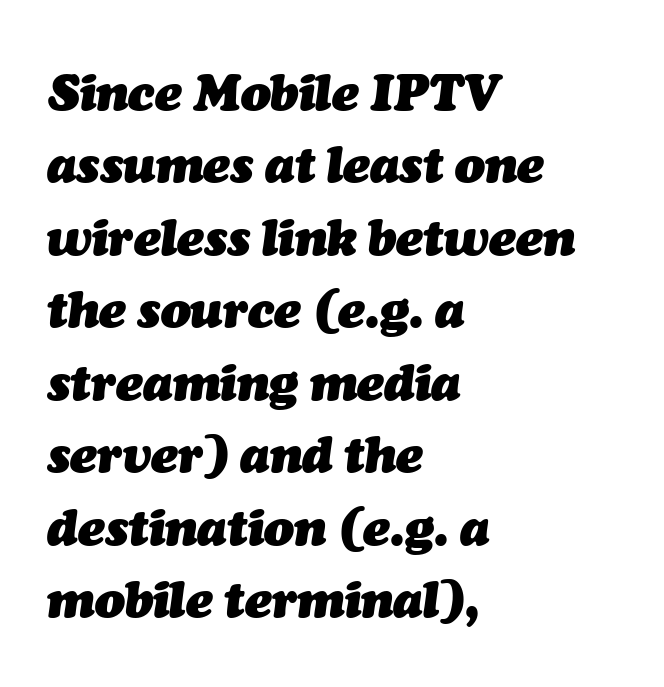
The image shows 50 px heavy type, italic (leaning right); set left-aligned, normal line spacing (1.45x), normal letter spacing, not underlined; medium stroke contrast and a medium x-height.
